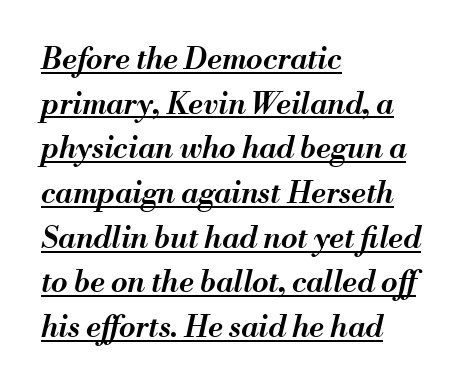
Q: Is the text bold? A: Semi-bold.
Q: Is the text italic (slanted)? A: Yes, it leans right by about 13 degrees.
Q: Is the text underlined? A: Yes.
Q: How is the paragraph aligned? A: Left-aligned.
Q: Is the spacing between letters normal or unusually wide? A: Normal.
Q: Is the spacing between lines tight, normal or loose? A: Normal.
Q: Width (condensed, normal, or wide)? A: Normal.
Q: Stroke contrast? A: Medium.
Q: x-height? A: Small.
Q: Monospaced? A: No.
